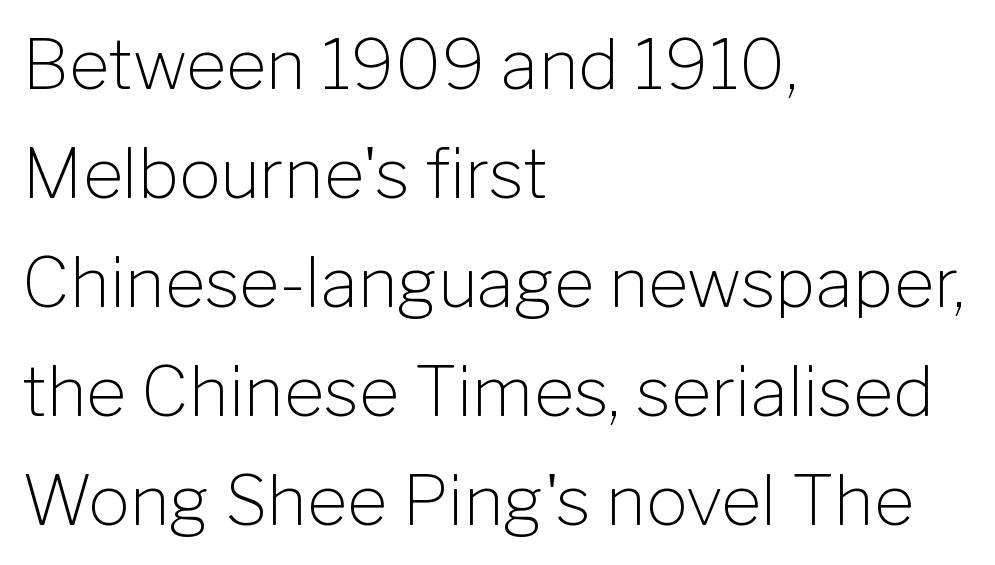
The image shows 69 px light sans-serif type, upright; set left-aligned, normal line spacing (1.58x), normal letter spacing, not underlined; low stroke contrast and a medium x-height.
